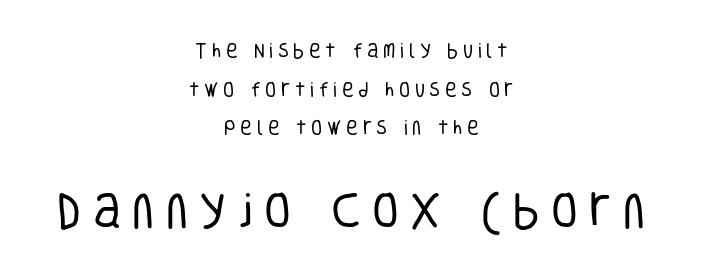
{"serif": "no", "italic": "no", "bold": "no", "weight": "regular", "width": "condensed", "stroke_contrast": "low", "x_height": "large", "monospaced": "no", "underline": "no", "align": "center", "line_spacing": "loose", "line_spacing_ratio": 2.42, "letter_spacing": "wide", "letter_spacing_em": 0.29, "larger_block": "second", "size_ratio": 2.44, "glyph_px": 39}
